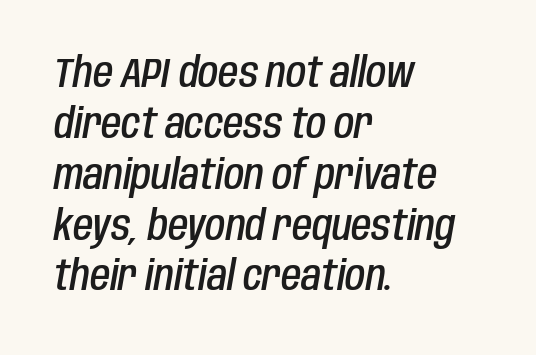
The paragraph shown leans on its left margin. This is moderately heavy type, rendered in semibold. Inter-character spacing is left at the font's built-in metrics. Do the characters align in a grid? No, the font is proportional.
